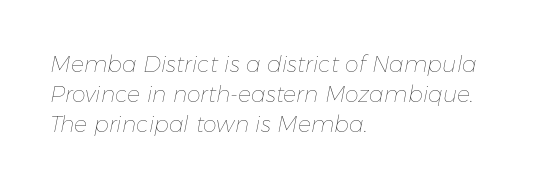
{"italic": "yes", "lean": "right", "slant_degrees": 11, "bold": "no", "underline": "no", "align": "left", "line_spacing": "normal", "line_spacing_ratio": 1.37, "letter_spacing": "normal", "letter_spacing_em": 0.0, "glyph_px": 22}
